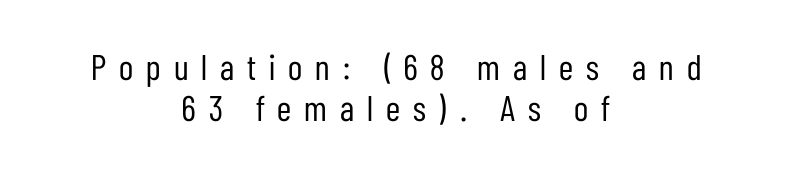
The image shows 36 px regular-weight, condensed sans-serif type, upright; set centered, tight line spacing (1.14x), unusually wide letter spacing (+0.36 em), not underlined; low stroke contrast and a medium x-height.
